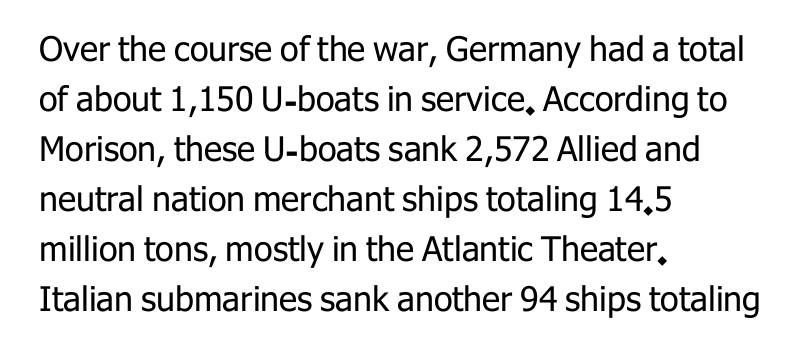
Nope, no serifs anywhere on these letters. Leading: standard. The string is rendered with underlining switched off. Here the designer chose a conventional face with non-uniform glyph widths. No extra ink here — the face is not bold. The letters sit at their default tracking, neither squeezed nor spread.
